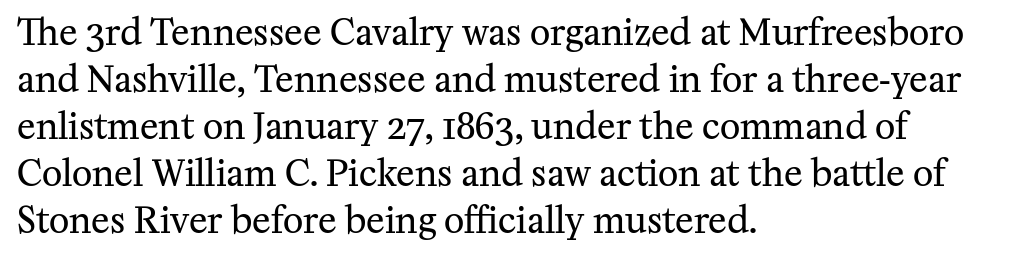
{"serif": "yes", "italic": "no", "bold": "no", "weight": "regular", "width": "normal", "stroke_contrast": "medium", "x_height": "medium", "monospaced": "no", "underline": "no", "align": "left", "line_spacing": "normal", "line_spacing_ratio": 1.34, "letter_spacing": "normal", "letter_spacing_em": 0.0, "glyph_px": 35}
